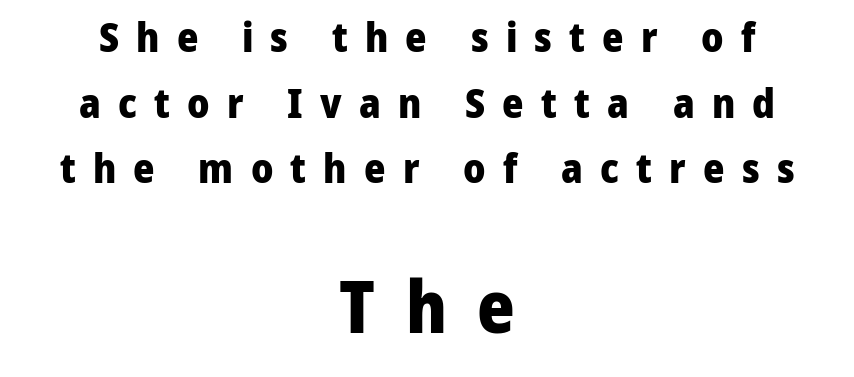
The tracking jumps out immediately: characters are airy and widely separated. This block has exactly the height ordinary leading produces. Posture: upright roman. No word sits above an underline.
